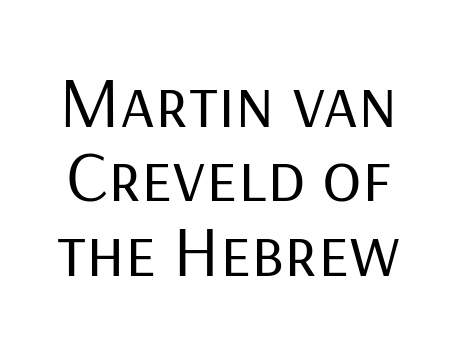
These lines are composed in type without serifs. Posture: upright roman. These lines are rendered in a variable-pitch font. The font sits on the lighter half of the weight spectrum, regular included.
